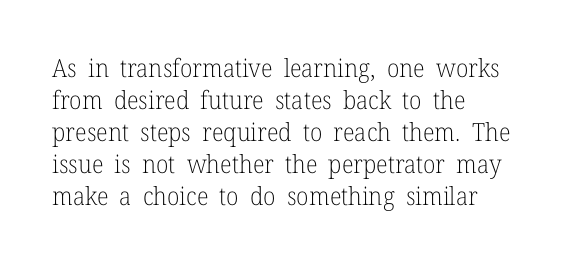
The image shows 25 px text type, upright; set left-aligned, normal line spacing (1.28x), normal letter spacing, not underlined.
